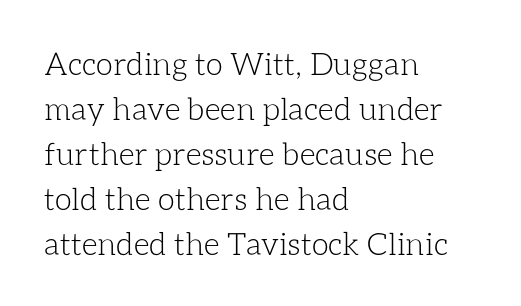
The image shows 31 px light type, upright; set left-aligned, normal line spacing (1.45x), normal letter spacing, not underlined; low stroke contrast and a medium x-height.
